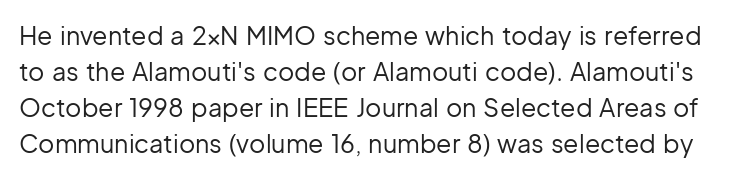
Q: Is the text bold? A: No.
Q: Is the text italic (slanted)? A: No, it is upright.
Q: Is the text underlined? A: No.
Q: Is the spacing between letters normal or unusually wide? A: Normal.
Q: Is the spacing between lines tight, normal or loose? A: Normal.
